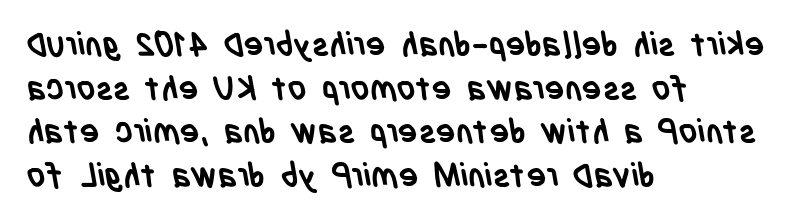
Does the copy run flush right? No — it runs flush left. In terms of weight, the rendering is a true, heavy bold. Classification — sans serif. The letters sit at their default tracking, neither squeezed nor spread.
